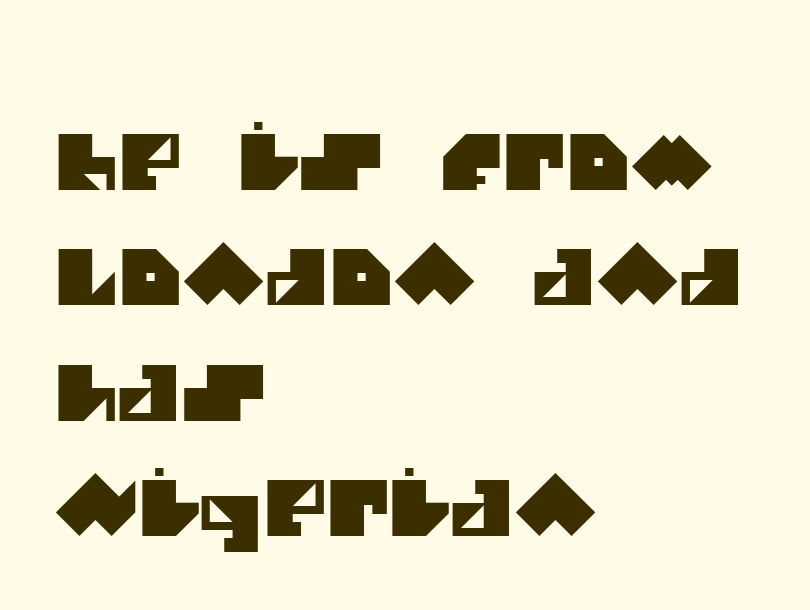
{"serif": "no", "width": "normal", "stroke_contrast": "medium", "x_height": "large", "monospaced": "no", "underline": "no", "align": "left", "line_spacing": "normal", "line_spacing_ratio": 1.5, "letter_spacing": "normal", "letter_spacing_em": 0.0, "glyph_px": 77}
